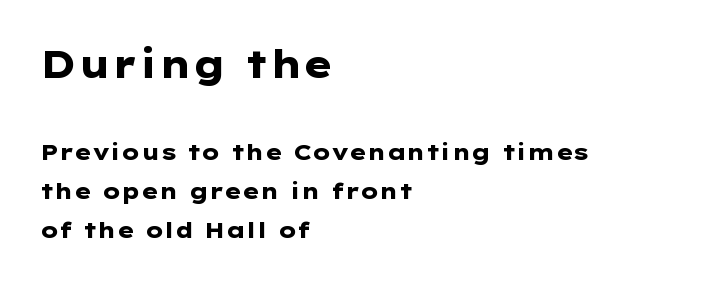
Two sizes are in play, and the larger belongs to the first block. All the whitespace from short lines collects on the right. The baseline area is clear. These words are printed bold, with thick strokes throughout. This sample has the flowing, uneven cadence of proportional lettering.
